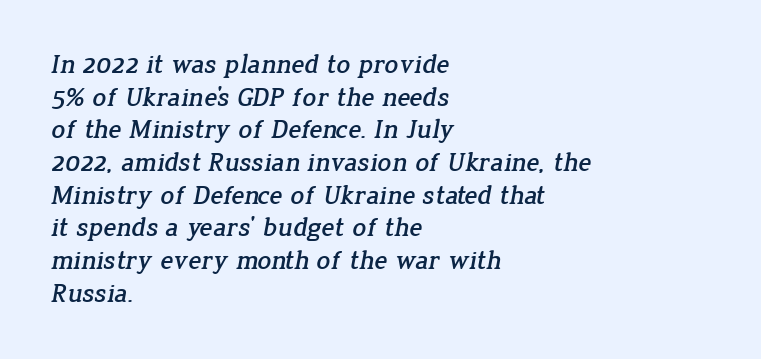
{"underline": "no", "align": "left", "line_spacing_ratio": 1.21, "letter_spacing": "normal", "letter_spacing_em": 0.0, "glyph_px": 27}
